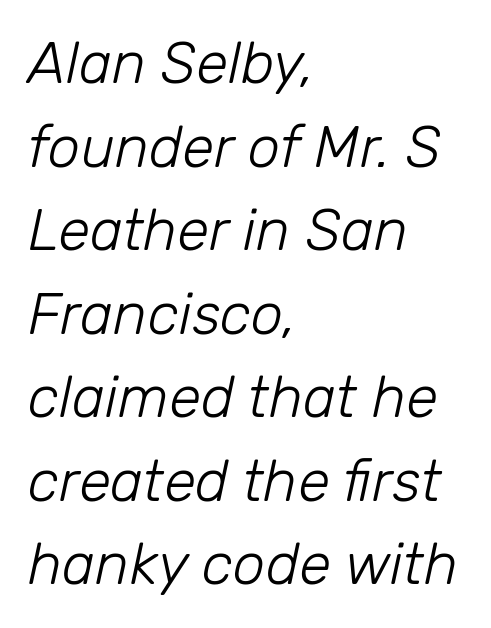
Q: Is the text bold? A: No.
Q: Is the text italic (slanted)? A: Yes, it leans right by about 12 degrees.
Q: Is the text underlined? A: No.
Q: How is the paragraph aligned? A: Left-aligned.
Q: Is the spacing between letters normal or unusually wide? A: Normal.
Q: Is the spacing between lines tight, normal or loose? A: Normal.
Q: Width (condensed, normal, or wide)? A: Normal.
Q: Stroke contrast? A: Low.
Q: x-height? A: Medium.
Q: Monospaced? A: No.
